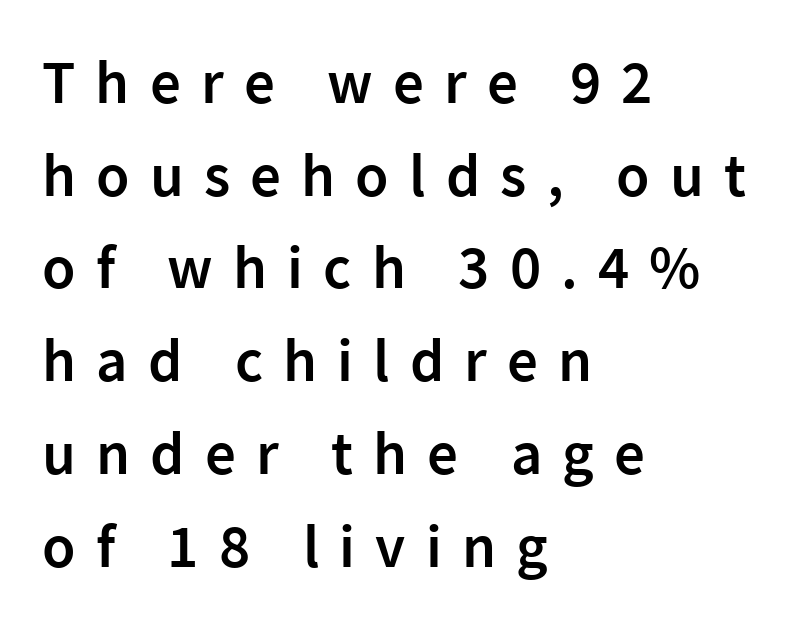
{"serif": "no", "italic": "no", "bold": "semi", "weight": "semibold", "width": "normal", "stroke_contrast": "low", "x_height": "medium", "monospaced": "no", "underline": "no", "align": "left", "line_spacing": "normal", "line_spacing_ratio": 1.52, "letter_spacing": "wide", "letter_spacing_em": 0.33, "glyph_px": 61}
